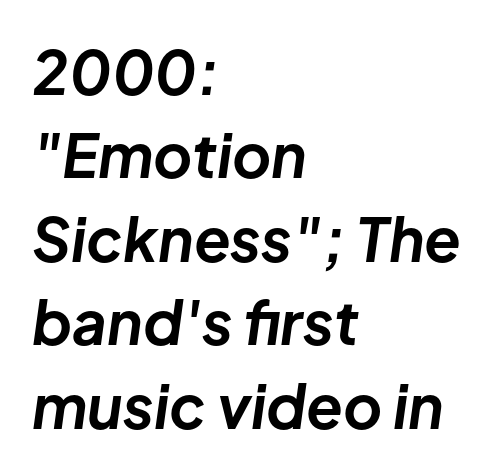
{"italic": "yes", "lean": "right", "slant_degrees": 8, "bold": "yes", "weight": "bold", "width": "normal", "stroke_contrast": "low", "x_height": "medium", "monospaced": "no", "underline": "no", "align": "left", "line_spacing": "normal", "line_spacing_ratio": 1.39, "letter_spacing": "normal", "letter_spacing_em": 0.0, "glyph_px": 60}
